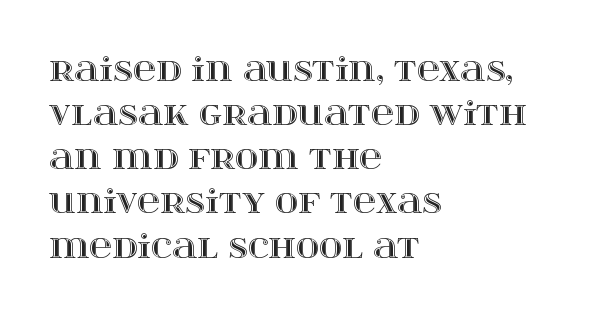
Just letters on the line, the space beneath them empty. The axis of the letterforms is exactly vertical. Varying glyph widths throughout — classic text-font behaviour. Line starts are locked; line ends wander. The type is set solid horizontally, with unmodified tracking.
